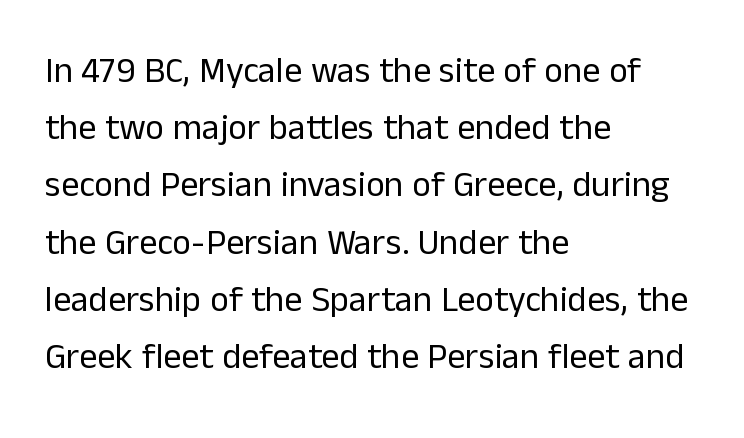
Q: Is the text bold? A: No.
Q: Is the text italic (slanted)? A: No, it is upright.
Q: Is the typeface a serif or a sans-serif typeface? A: Sans-serif.
Q: Is the text underlined? A: No.
Q: How is the paragraph aligned? A: Left-aligned.
Q: Is the spacing between letters normal or unusually wide? A: Normal.
Q: Is the spacing between lines tight, normal or loose? A: Normal.
Q: Width (condensed, normal, or wide)? A: Normal.
Q: Stroke contrast? A: Low.
Q: x-height? A: Medium.
Q: Monospaced? A: No.
